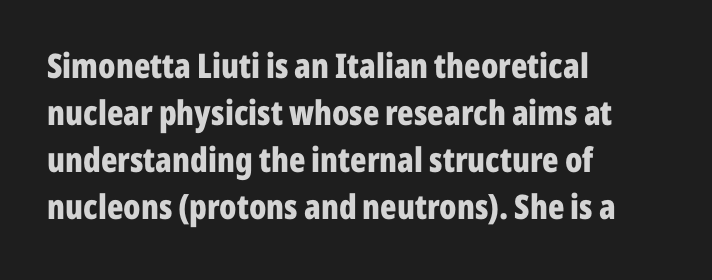
The passage shown is typed in a proportional face where columns would drift. The paragraph shown leans on its left margin. Honestly, there is no underline to notice here at all. The type sits square on the baseline with zero lean.
